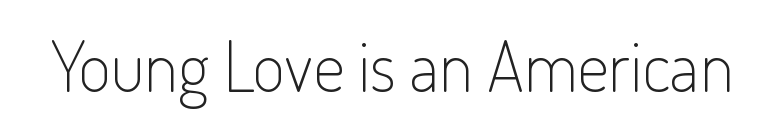
The image shows 70 px light, condensed sans-serif type, upright; set normal letter spacing, not underlined; low stroke contrast and a small x-height.
